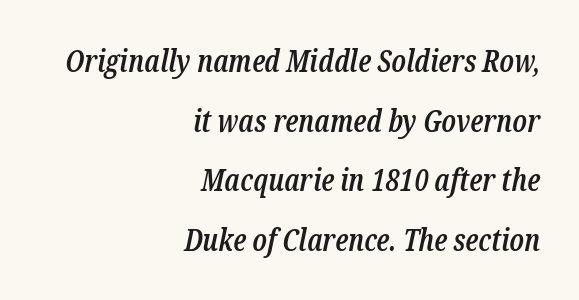
Does extra space separate the letters? No, they use regular spacing. Are there feet on the stems? There are — it's a serif. This rendering features lettering with no underline. Slant detected: the letters are inclined.
